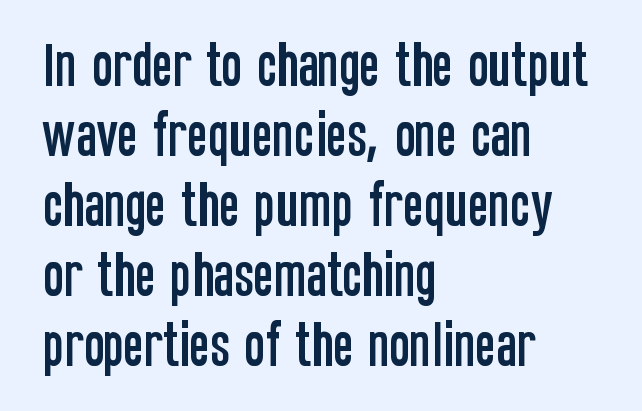
The image shows 49 px condensed sans-serif type, upright; set left-aligned, normal line spacing (1.43x), normal letter spacing, not underlined; low stroke contrast and a large x-height.
